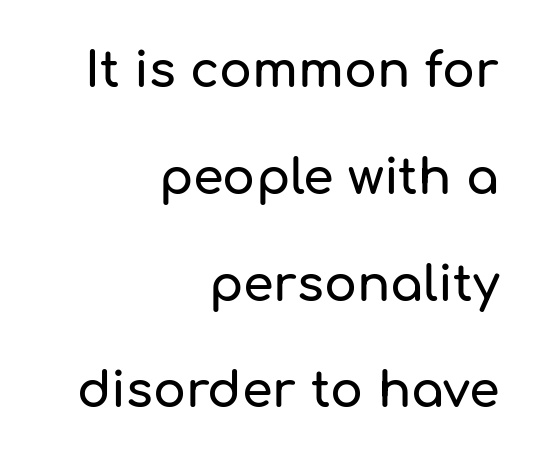
The image shows 49 px sans-serif type, upright; set right-aligned, loose line spacing (2.18x), normal letter spacing, not underlined; low stroke contrast and a medium x-height.
